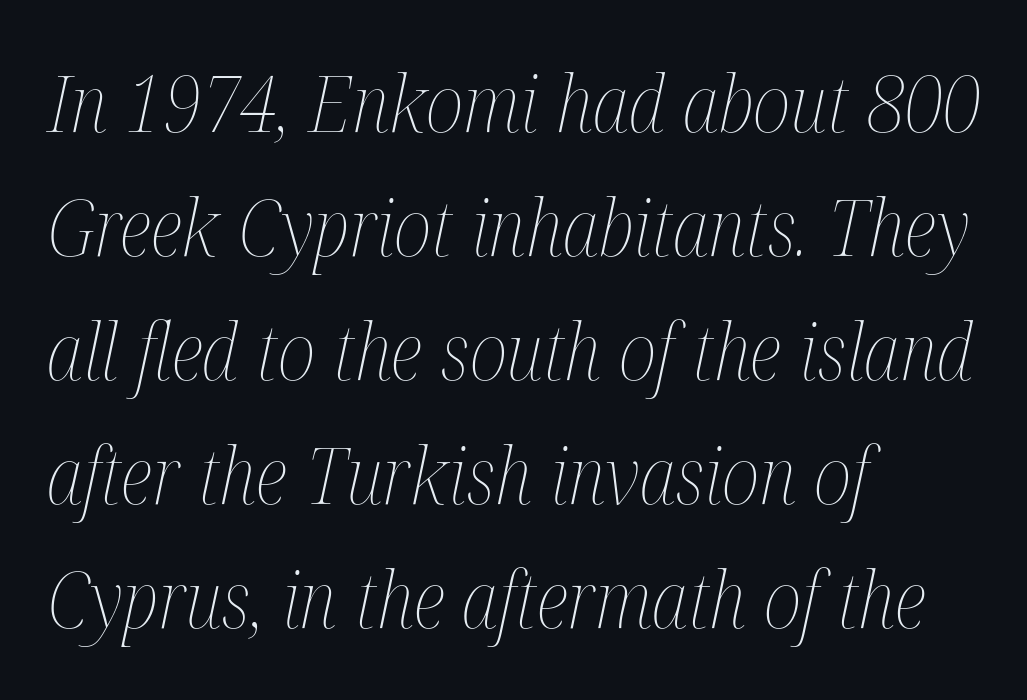
Regarding leading, the lines here are spaced in the standard way. The glyphs are unaccompanied by any horizontal stroke below them. The letters are slanted; this is an italic face. Nothing unusual about the tracking: characters are spaced as the font intends. Summary of weight: not heavy and not bold.
